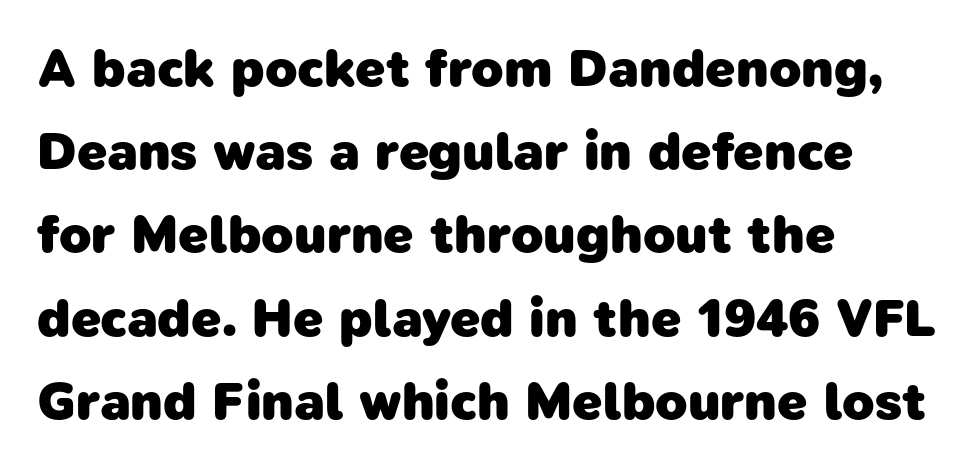
The image shows 53 px heavy sans-serif type; set left-aligned, normal line spacing (1.57x), normal letter spacing, not underlined; low stroke contrast and a medium x-height.
